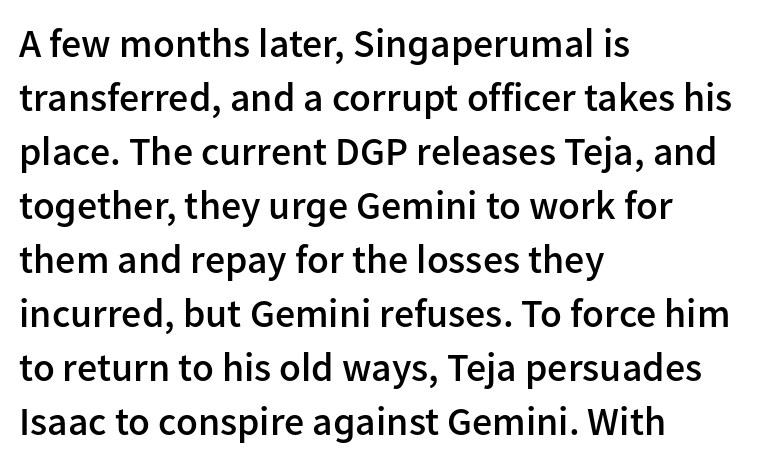
Q: Is the text bold? A: Semi-bold.
Q: Is the text italic (slanted)? A: No, it is upright.
Q: Is the typeface a serif or a sans-serif typeface? A: Sans-serif.
Q: Is the text underlined? A: No.
Q: How is the paragraph aligned? A: Left-aligned.
Q: Is the spacing between letters normal or unusually wide? A: Normal.
Q: Is the spacing between lines tight, normal or loose? A: Normal.
Q: Width (condensed, normal, or wide)? A: Normal.
Q: Stroke contrast? A: Low.
Q: x-height? A: Medium.
Q: Monospaced? A: No.
